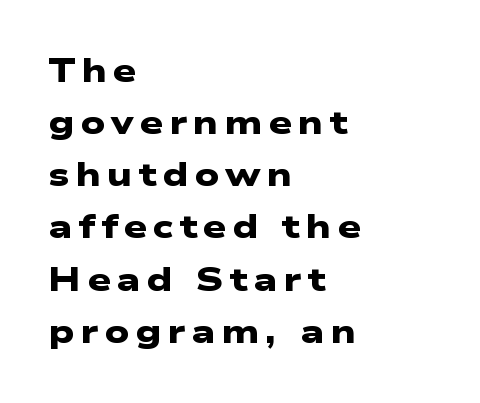
{"serif": "no", "bold": "yes", "weight": "heavy", "width": "wide", "stroke_contrast": "low", "x_height": "medium", "monospaced": "no", "underline": "no", "align": "left", "line_spacing": "normal", "line_spacing_ratio": 1.58, "glyph_px": 33}
